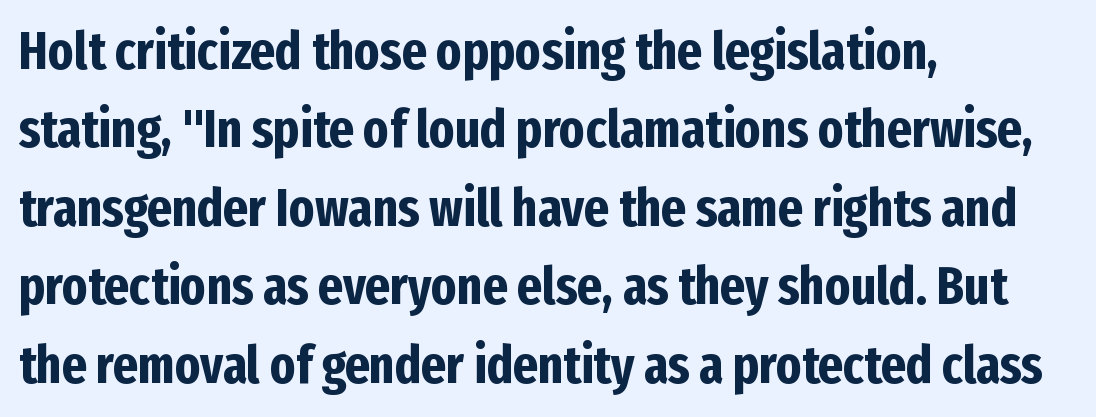
{"serif": "no", "italic": "no", "bold": "yes", "weight": "bold", "width": "condensed", "stroke_contrast": "low", "x_height": "medium", "monospaced": "no", "underline": "no", "align": "left", "line_spacing": "normal", "line_spacing_ratio": 1.48, "letter_spacing": "normal", "letter_spacing_em": 0.0, "glyph_px": 53}
